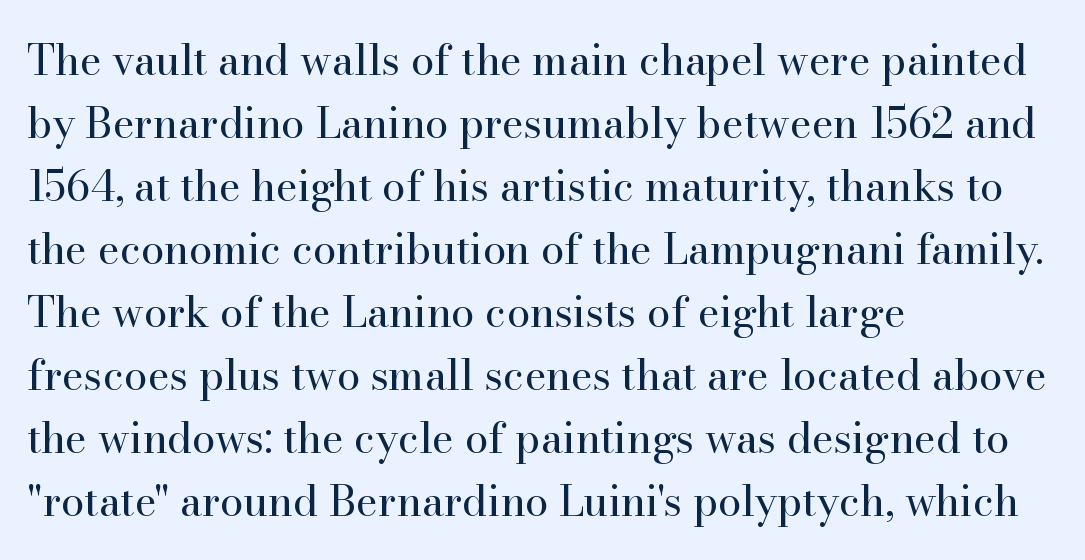
Unmarked baselines from the first word to the last. These lines keep a tight, regular rhythm from letter to letter. This sample has the flowing, uneven cadence of proportional lettering. Stroke thickness stays within the range of a standard reading face or lighter. Does the lettering tilt? It doesn't — this is upright. Horizontally, the lines are justified to the leading edge only.
